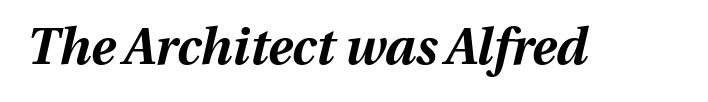
The image shows 51 px bold type, italic (leaning right); set normal letter spacing, not underlined; medium stroke contrast and a medium x-height.
